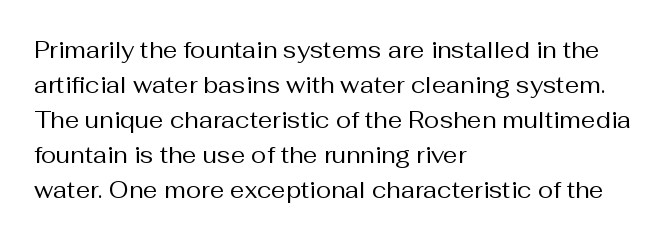
Q: Is the text bold? A: No.
Q: Is the text italic (slanted)? A: No, it is upright.
Q: Is the text underlined? A: No.
Q: How is the paragraph aligned? A: Left-aligned.
Q: Is the spacing between letters normal or unusually wide? A: Normal.
Q: Is the spacing between lines tight, normal or loose? A: Normal.
